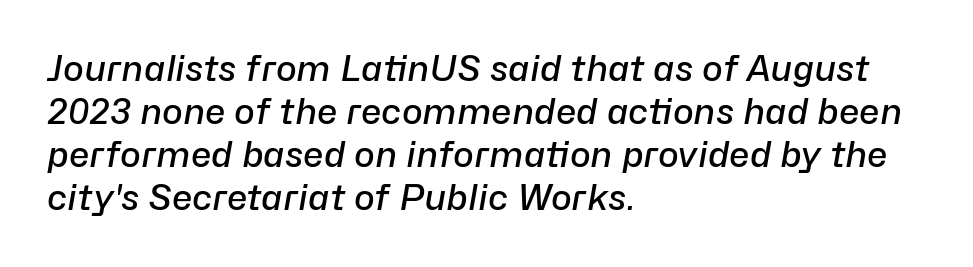
The image shows 35 px semibold type, italic (leaning right); set left-aligned, line spacing 1.23x, normal letter spacing, not underlined; low stroke contrast and a medium x-height.
